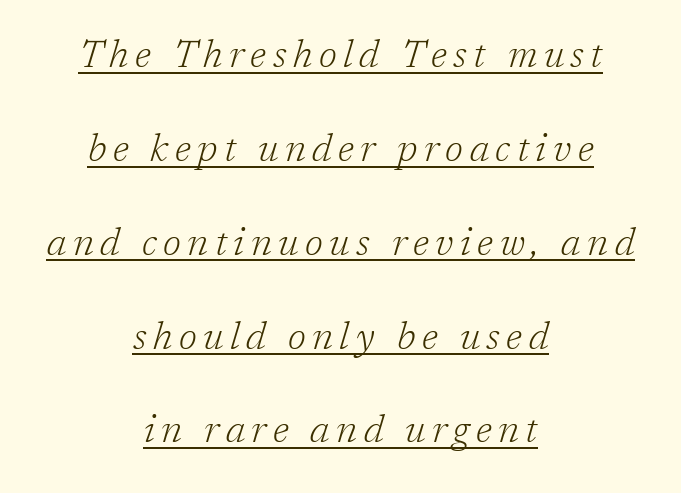
The image shows 38 px light serif type, italic (leaning right); set centered, loose line spacing (2.47x), underlined; low stroke contrast and a medium x-height.
